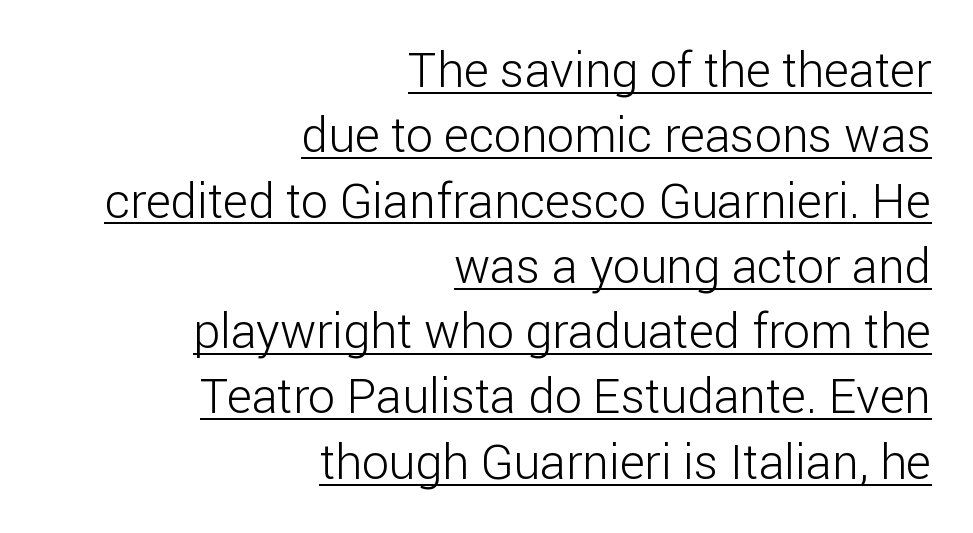
{"serif": "no", "italic": "no", "bold": "no", "weight": "light", "width": "normal", "stroke_contrast": "low", "x_height": "medium", "monospaced": "no", "underline": "yes", "align": "right", "line_spacing": "normal", "line_spacing_ratio": 1.36, "letter_spacing": "normal", "letter_spacing_em": 0.0, "glyph_px": 48}
